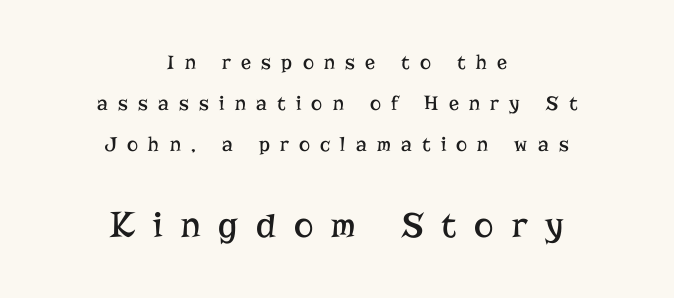
The image shows 37 px regular-weight serif type, upright; set centered, loose line spacing (1.96x), unusually wide letter spacing (+0.49 em), not underlined; the second (bottom) block is 1.76x larger; low stroke contrast and a medium x-height.
